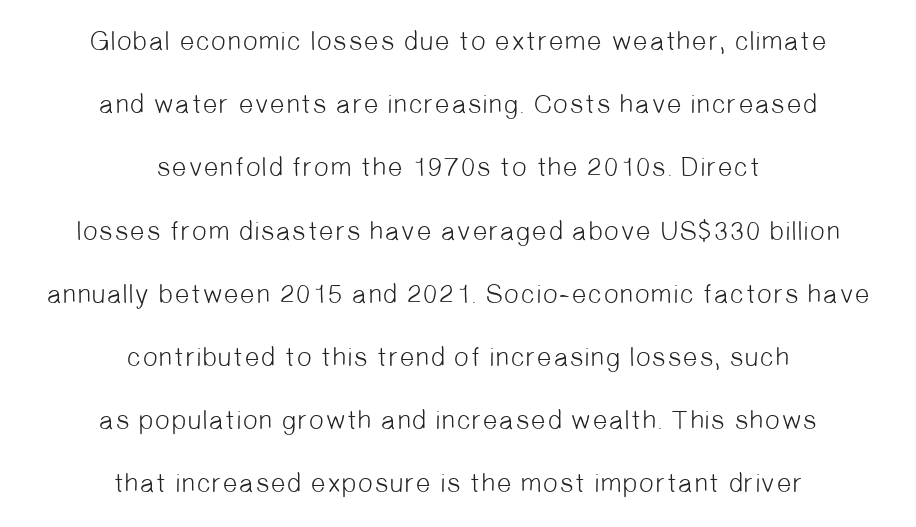
Q: Is the text bold? A: No.
Q: Is the text underlined? A: No.
Q: How is the paragraph aligned? A: Centered.
Q: Is the spacing between letters normal or unusually wide? A: Normal.
Q: Is the spacing between lines tight, normal or loose? A: Loose.
